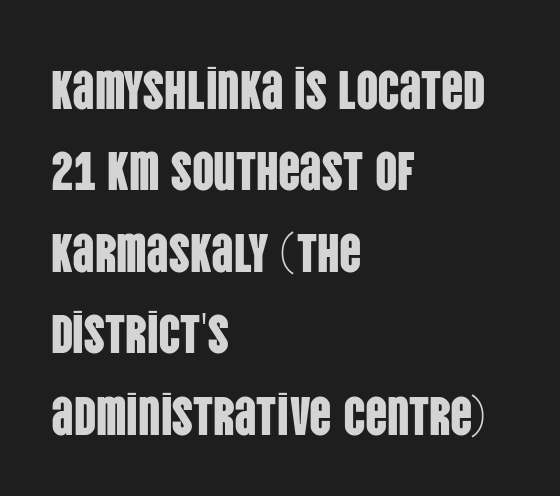
{"serif": "no", "italic": "no", "width": "condensed", "stroke_contrast": "low", "x_height": "large", "monospaced": "no", "underline": "no", "align": "left", "line_spacing": "normal", "line_spacing_ratio": 1.48, "letter_spacing": "normal", "letter_spacing_em": 0.0, "glyph_px": 55}
